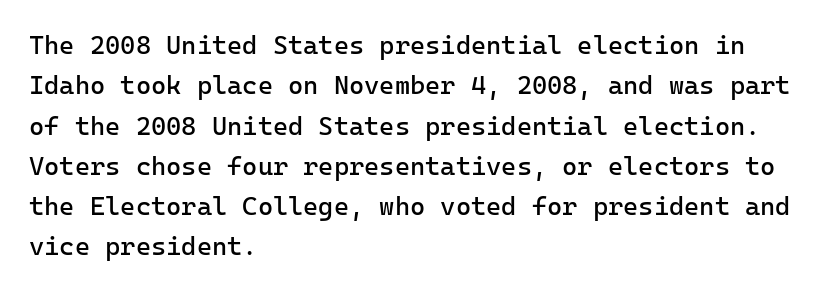
{"italic": "no", "bold": "no", "underline": "no", "align": "left", "line_spacing": "normal", "line_spacing_ratio": 1.55, "letter_spacing": "normal", "letter_spacing_em": 0.0, "glyph_px": 26}
